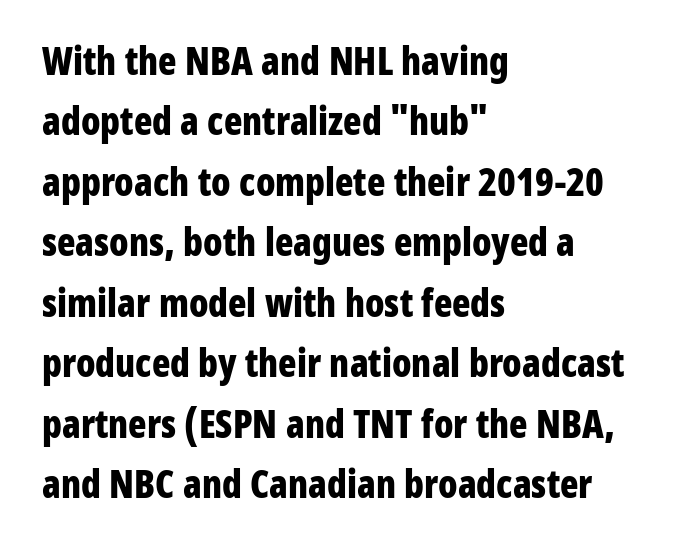
Q: Is the text bold? A: Yes.
Q: Is the text italic (slanted)? A: No, it is upright.
Q: Is the typeface a serif or a sans-serif typeface? A: Sans-serif.
Q: Is the text underlined? A: No.
Q: How is the paragraph aligned? A: Left-aligned.
Q: Is the spacing between letters normal or unusually wide? A: Normal.
Q: Is the spacing between lines tight, normal or loose? A: Normal.
Q: Width (condensed, normal, or wide)? A: Condensed.
Q: Stroke contrast? A: Low.
Q: x-height? A: Medium.
Q: Monospaced? A: No.
